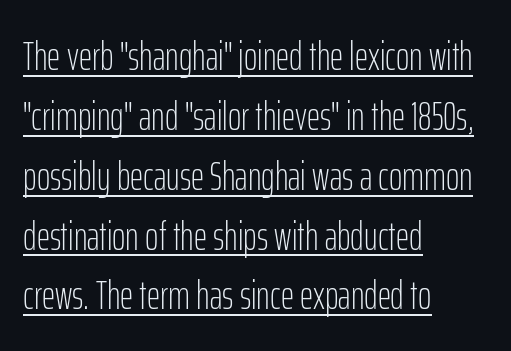
Q: Is the text bold? A: No.
Q: Is the text italic (slanted)? A: No, it is upright.
Q: Is the typeface a serif or a sans-serif typeface? A: Sans-serif.
Q: Is the text underlined? A: Yes.
Q: How is the paragraph aligned? A: Left-aligned.
Q: Is the spacing between letters normal or unusually wide? A: Normal.
Q: Is the spacing between lines tight, normal or loose? A: Normal.
Q: Width (condensed, normal, or wide)? A: Condensed.
Q: Stroke contrast? A: Low.
Q: x-height? A: Medium.
Q: Monospaced? A: No.
